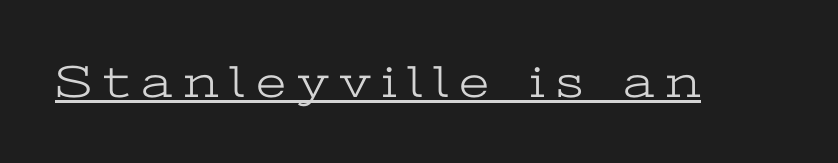
Q: Is the text bold? A: No.
Q: Is the text italic (slanted)? A: No, it is upright.
Q: Is the typeface a serif or a sans-serif typeface? A: Serif.
Q: Is the text underlined? A: Yes.
Q: Is the spacing between letters normal or unusually wide? A: Unusually wide.
Q: Width (condensed, normal, or wide)? A: Wide.
Q: Stroke contrast? A: Low.
Q: x-height? A: Medium.
Q: Monospaced? A: No.
